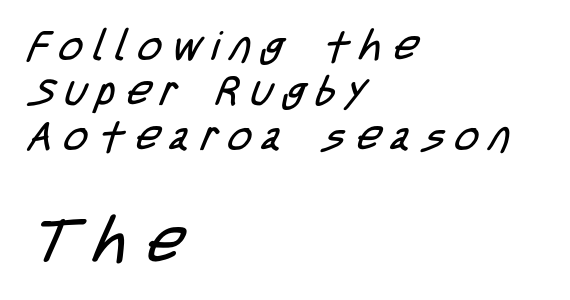
The image shows 62 px regular-weight, condensed sans-serif type; set left-aligned, tight line spacing (1.1x), unusually wide letter spacing (+0.27 em), not underlined; the second (bottom) block is 1.51x larger; low stroke contrast and a large x-height.
